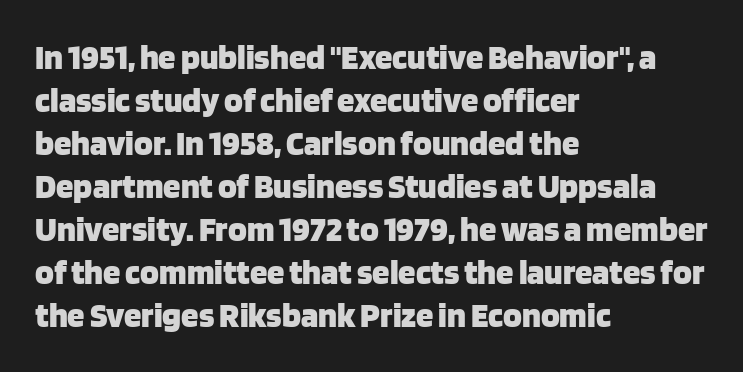
The image shows 35 px heavy sans-serif type, upright; set left-aligned, line spacing 1.23x, normal letter spacing, not underlined; low stroke contrast and a large x-height.
